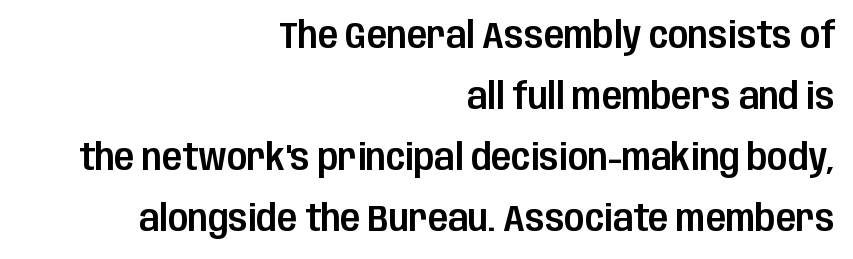
{"serif": "no", "italic": "no", "width": "condensed", "stroke_contrast": "low", "x_height": "large", "monospaced": "no", "underline": "no", "align": "right", "line_spacing": "normal", "line_spacing_ratio": 1.65, "letter_spacing": "normal", "letter_spacing_em": 0.0, "glyph_px": 37}
